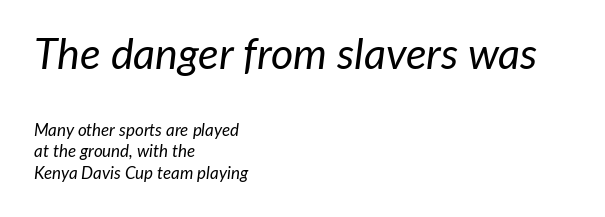
Type without underlining. Is the lower block the larger one? No — the upper block carries the bigger type. The face used here has a pronounced slope to its letters. Alignment: flush left.
